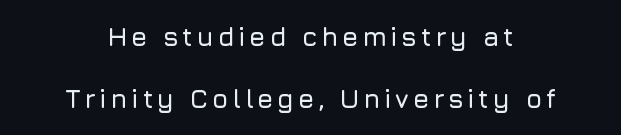
{"italic": "no", "underline": "no", "align": "center", "line_spacing": "loose", "line_spacing_ratio": 2.39, "glyph_px": 26}
